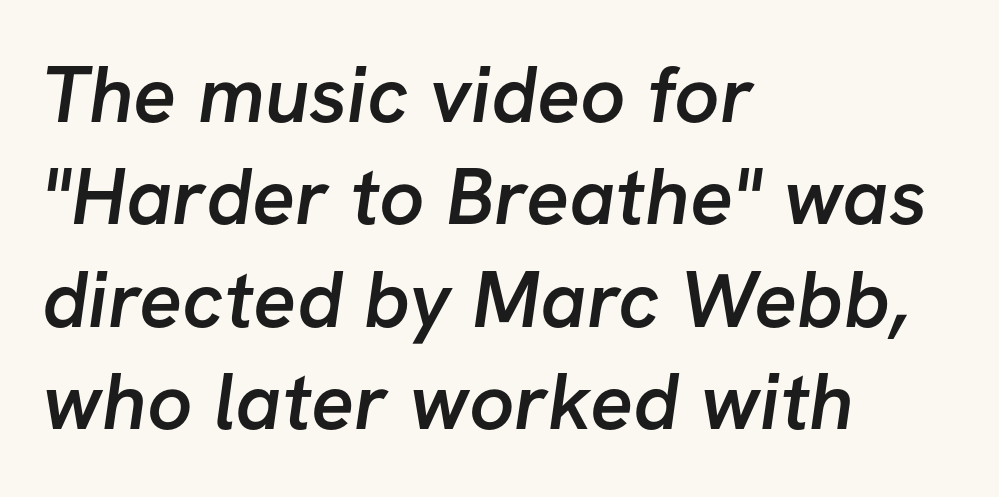
Q: Is the text bold? A: Semi-bold.
Q: Is the typeface a serif or a sans-serif typeface? A: Sans-serif.
Q: Is the text underlined? A: No.
Q: How is the paragraph aligned? A: Left-aligned.
Q: Is the spacing between letters normal or unusually wide? A: Normal.
Q: Is the spacing between lines tight, normal or loose? A: Normal.
Q: Width (condensed, normal, or wide)? A: Normal.
Q: Stroke contrast? A: Low.
Q: x-height? A: Medium.
Q: Monospaced? A: No.
